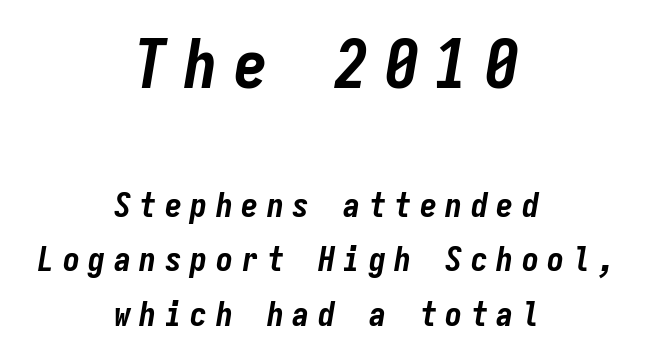
The image shows 67 px bold, condensed type, italic (leaning right), monospaced; set centered, normal line spacing (1.6x), unusually wide letter spacing (+0.25 em), not underlined; the first (top) block is 1.97x larger; low stroke contrast and a medium x-height.
